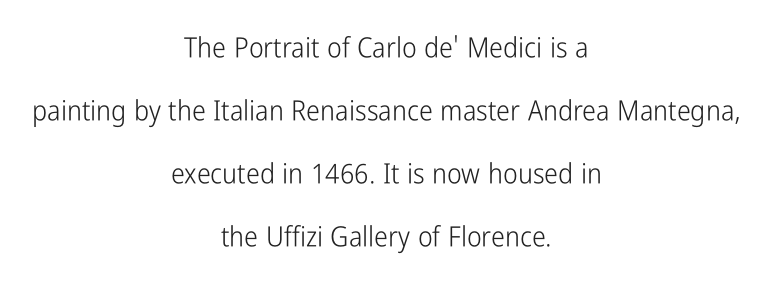
Standard letterfit; no display-style spreading of the glyphs. The passage shown is not underscored anywhere. Layout note: lines centered. The passage shown stacks its lines with a broad gap. Vertical stems look standard width or narrower in stroke.
